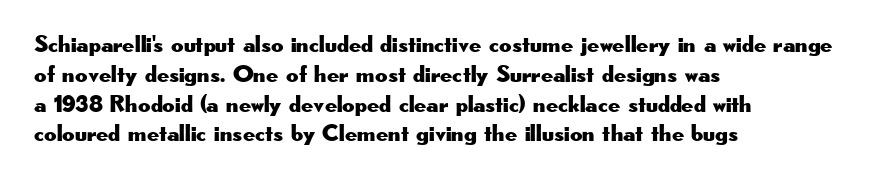
This sample uses an upright cut, with every glyph sitting square on the baseline. The space beneath each line is pristine and unruled. Short note: letters normally spaced. A classic flush-left, rag-right setting is used for this passage.
